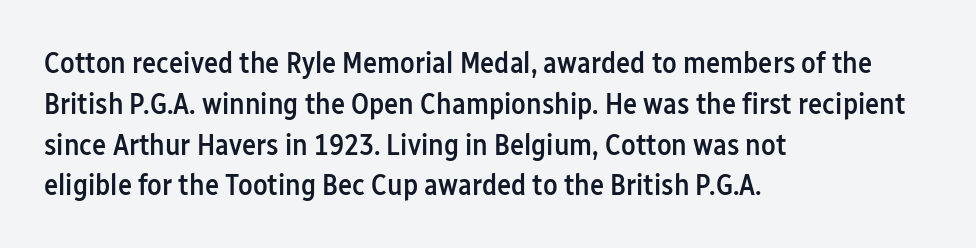
{"serif": "no", "italic": "no", "bold": "semi", "weight": "semibold", "width": "condensed", "stroke_contrast": "low", "x_height": "medium", "monospaced": "no", "underline": "no", "align": "left", "line_spacing": "normal", "line_spacing_ratio": 1.36, "letter_spacing": "normal", "letter_spacing_em": 0.0, "glyph_px": 30}
